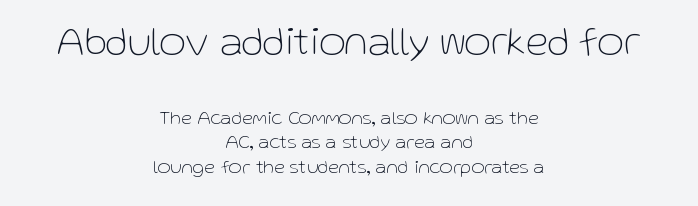
{"serif": "no", "italic": "no", "bold": "no", "weight": "thin", "width": "normal", "stroke_contrast": "low", "x_height": "medium", "monospaced": "no", "underline": "no", "align": "center", "line_spacing_ratio": 1.24, "letter_spacing": "normal", "letter_spacing_em": 0.0, "larger_block": "first", "size_ratio": 2.05, "glyph_px": 41}
